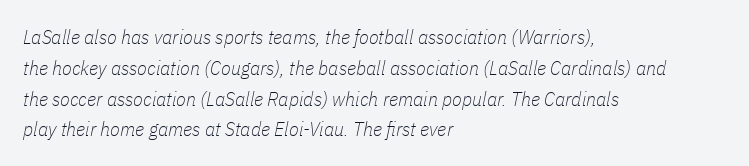
The image shows 20 px text type, italic (leaning right); set left-aligned, normal line spacing (1.54x), normal letter spacing, not underlined.
